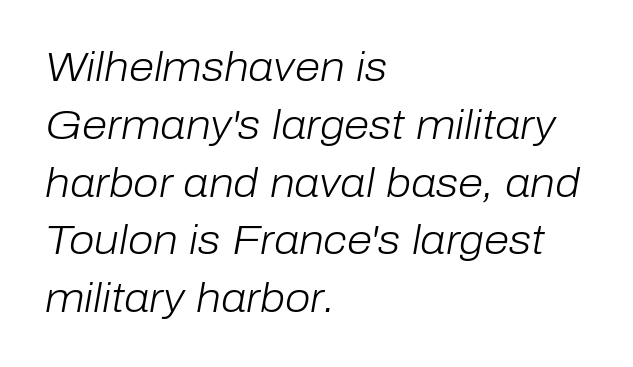
The image shows 41 px light type, italic (leaning right); set left-aligned, normal line spacing (1.41x), normal letter spacing, not underlined; low stroke contrast and a medium x-height.
